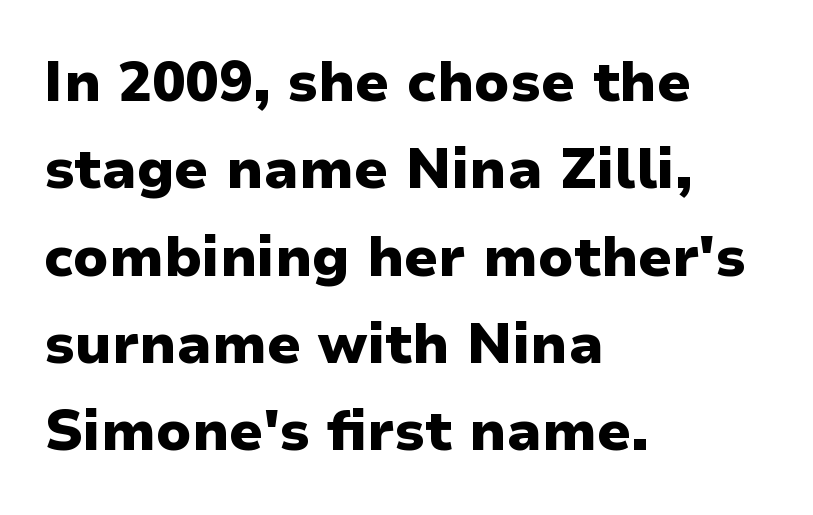
The image shows 56 px heavy sans-serif type, upright; set left-aligned, normal line spacing (1.56x), normal letter spacing, not underlined; low stroke contrast and a medium x-height.
